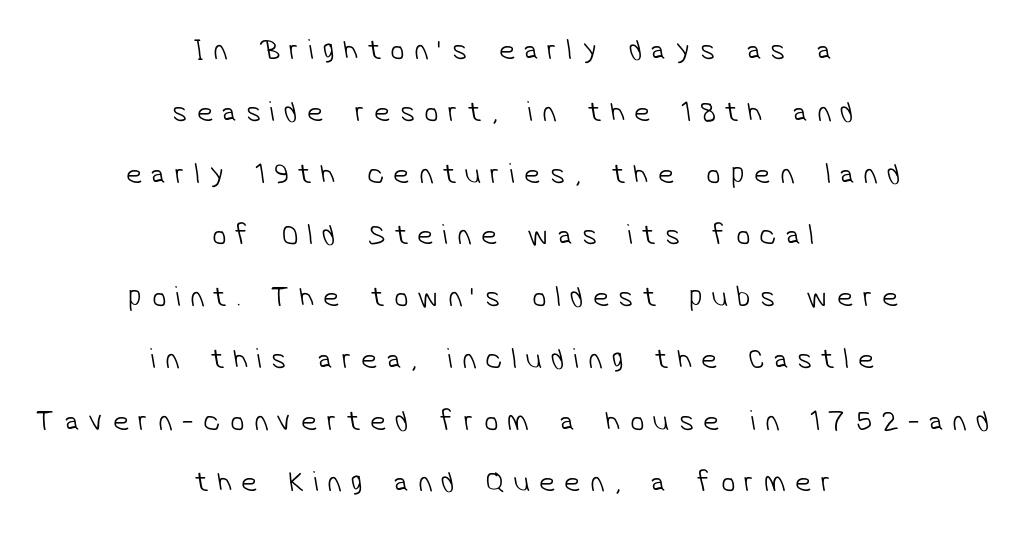
Q: Is the text bold? A: No.
Q: Is the typeface a serif or a sans-serif typeface? A: Sans-serif.
Q: Is the text underlined? A: No.
Q: How is the paragraph aligned? A: Centered.
Q: Is the spacing between letters normal or unusually wide? A: Unusually wide.
Q: Is the spacing between lines tight, normal or loose? A: Loose.
Q: Width (condensed, normal, or wide)? A: Normal.
Q: Stroke contrast? A: Low.
Q: x-height? A: Medium.
Q: Monospaced? A: No.
